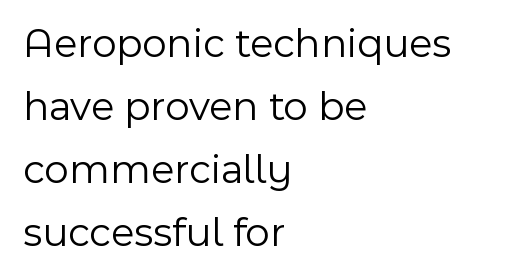
{"serif": "no", "italic": "no", "bold": "no", "weight": "light", "width": "normal", "x_height": "medium", "monospaced": "no", "underline": "no", "align": "left", "line_spacing": "normal", "line_spacing_ratio": 1.5, "letter_spacing": "normal", "letter_spacing_em": 0.0, "glyph_px": 42}
